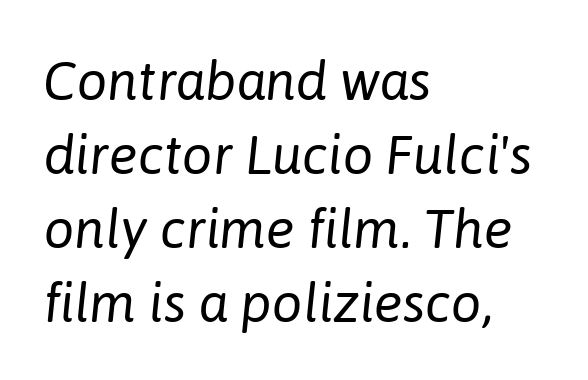
{"italic": "yes", "lean": "right", "slant_degrees": 6, "bold": "no", "weight": "regular", "width": "normal", "stroke_contrast": "low", "x_height": "medium", "monospaced": "no", "underline": "no", "align": "left", "line_spacing": "normal", "line_spacing_ratio": 1.37, "letter_spacing": "normal", "letter_spacing_em": 0.0, "glyph_px": 54}
